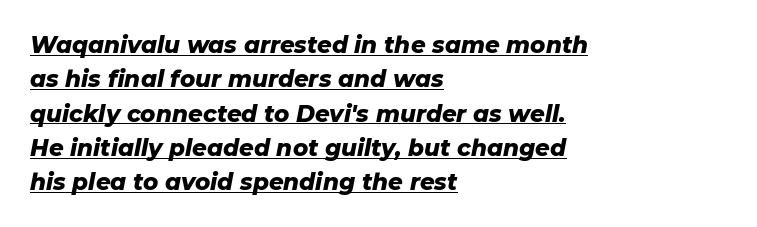
Q: Is the text bold? A: Yes.
Q: Is the text italic (slanted)? A: Yes, it leans right by about 11 degrees.
Q: Is the text underlined? A: Yes.
Q: How is the paragraph aligned? A: Left-aligned.
Q: Is the spacing between letters normal or unusually wide? A: Normal.
Q: Is the spacing between lines tight, normal or loose? A: Normal.
